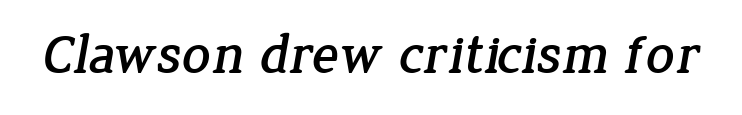
Each letter's strokes conclude with small projecting serifs. The tracking reads as untouched default to a designer's eye. Here the designer chose a conventional face with non-uniform glyph widths. Descenders hang freely into open space.
